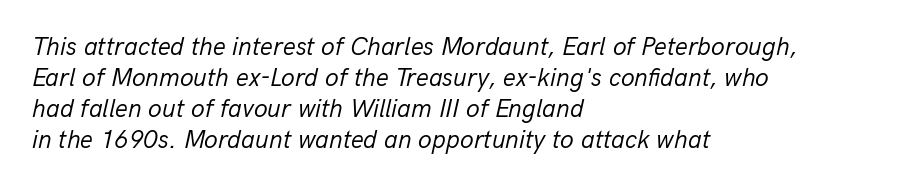
Inter-character spacing is left at the font's built-in metrics. The characters are drawn with everyday or finer stroke widths. Quick note: italic. Check the space under the baseline: it is left empty. The setting favours the left margin, as ordinary paragraphs usually do.
